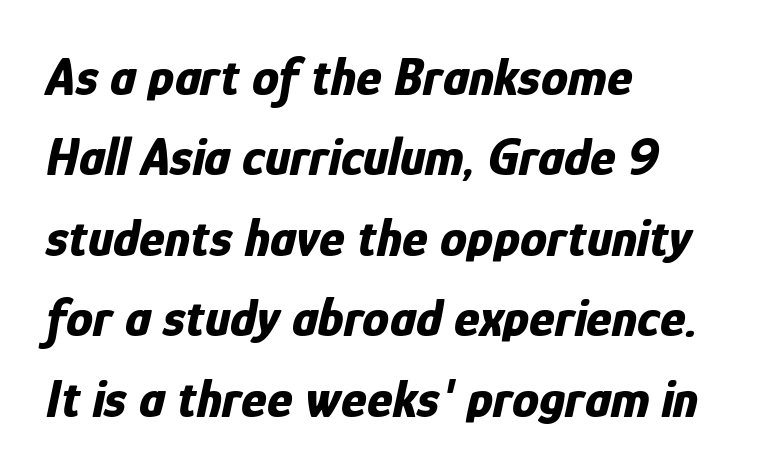
The zone under the glyphs is completely vacant. Each glyph is drawn with heavy, bold strokes. The passage is arranged the way most books set body copy — flush left. The lettering tilts uniformly, giving the passage an italic look.
